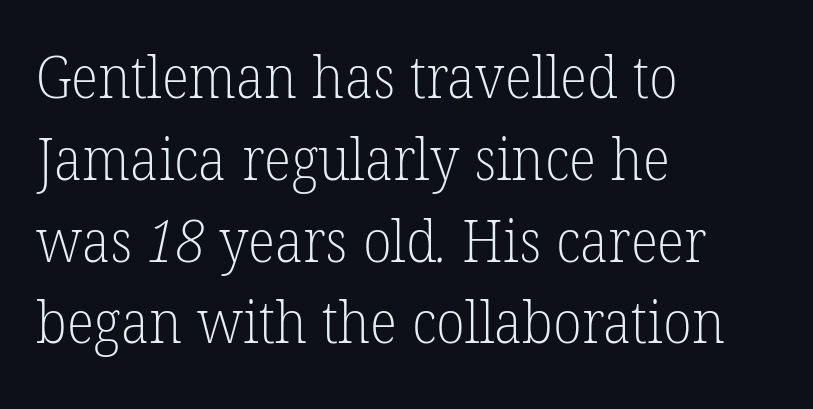
{"serif": "yes", "bold": "no", "weight": "light", "width": "normal", "stroke_contrast": "low", "x_height": "medium", "monospaced": "no", "underline": "no", "align": "left", "line_spacing": "normal", "line_spacing_ratio": 1.41, "letter_spacing": "normal", "letter_spacing_em": 0.0, "glyph_px": 58}
